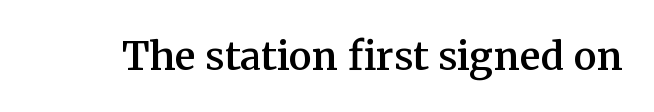
{"serif": "yes", "italic": "no", "bold": "semi", "weight": "semibold", "width": "normal", "stroke_contrast": "medium", "x_height": "medium", "monospaced": "no", "underline": "no", "letter_spacing": "normal", "letter_spacing_em": 0.0, "glyph_px": 39}
